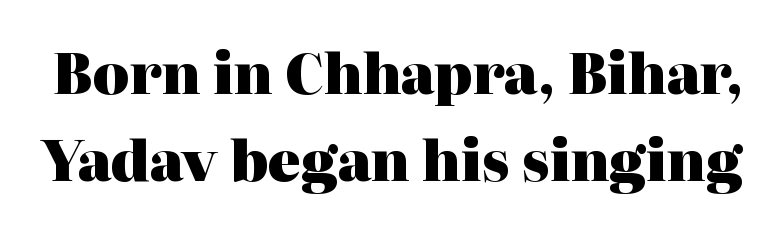
The image shows 55 px heavy serif type, upright; set normal line spacing (1.59x), normal letter spacing, not underlined; high stroke contrast and a medium x-height.
